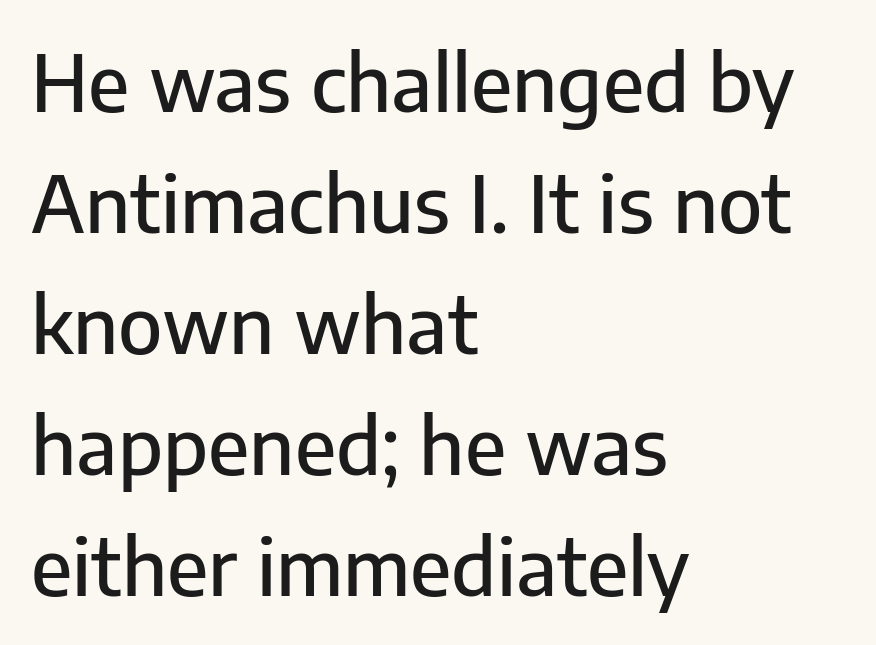
The image shows 78 px sans-serif type, upright; set left-aligned, normal line spacing (1.55x), normal letter spacing, not underlined; low stroke contrast and a medium x-height.
